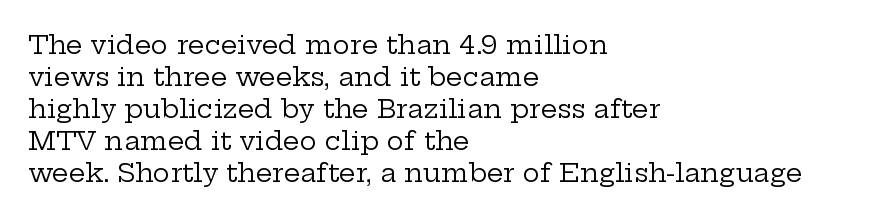
{"italic": "no", "bold": "no", "underline": "no", "align": "left", "line_spacing_ratio": 1.23, "letter_spacing": "normal", "letter_spacing_em": 0.0, "glyph_px": 26}
